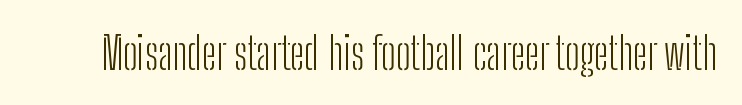
The passage shown has conventional tracking throughout. If you drew a line through each stem, it would be perfectly vertical. Weight: not bold — regular or lighter. Typographically, this falls in the sans-serif category. Underline: absent.
